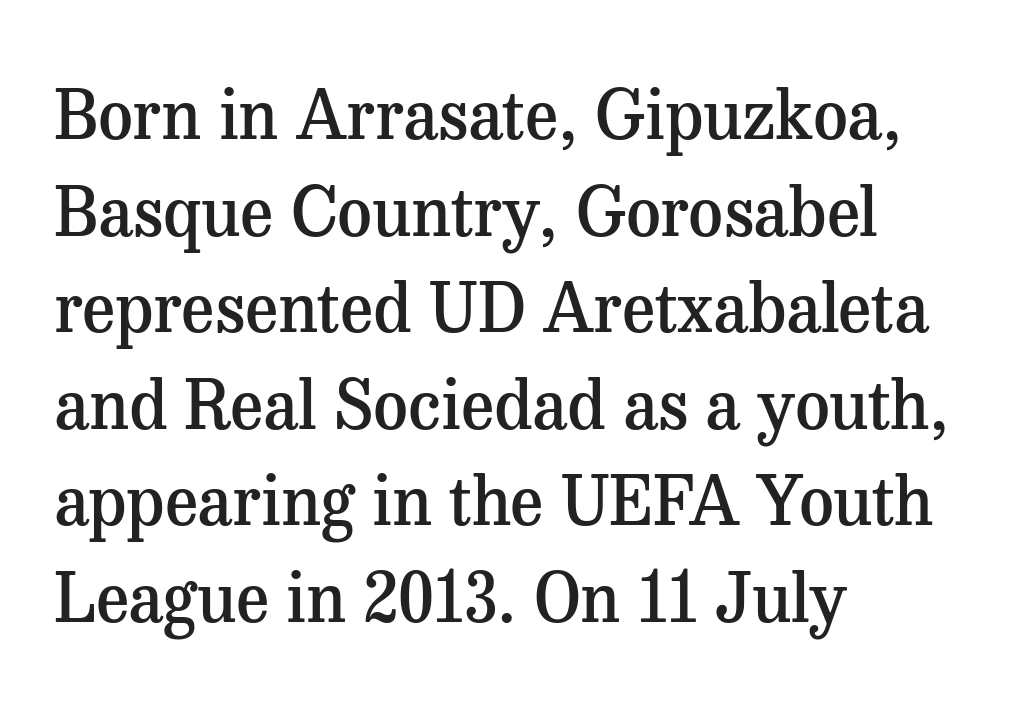
The image shows 68 px semibold serif type, upright; set left-aligned, normal line spacing (1.42x), normal letter spacing, not underlined; medium stroke contrast and a medium x-height.
